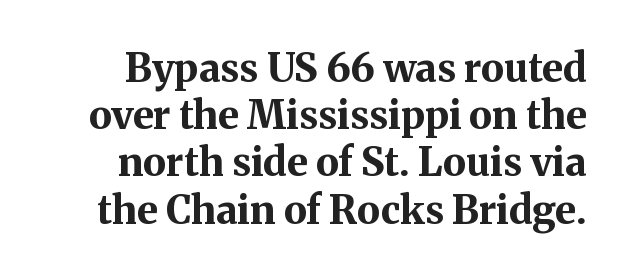
Q: Is the text bold? A: Yes.
Q: Is the text italic (slanted)? A: No, it is upright.
Q: Is the typeface a serif or a sans-serif typeface? A: Serif.
Q: Is the text underlined? A: No.
Q: Is the spacing between letters normal or unusually wide? A: Normal.
Q: Width (condensed, normal, or wide)? A: Normal.
Q: Stroke contrast? A: Medium.
Q: x-height? A: Medium.
Q: Monospaced? A: No.
